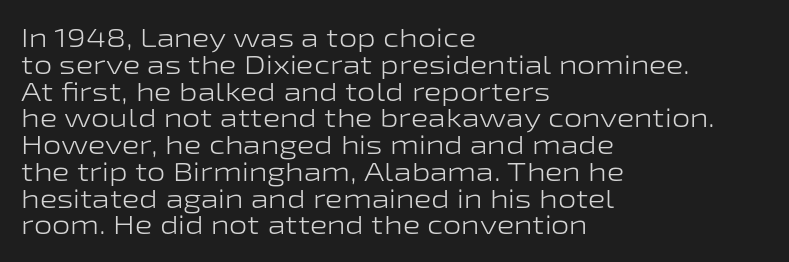
{"italic": "no", "bold": "no", "underline": "no", "align": "left", "line_spacing": "tight", "line_spacing_ratio": 1.03, "letter_spacing": "normal", "letter_spacing_em": 0.0, "glyph_px": 26}
